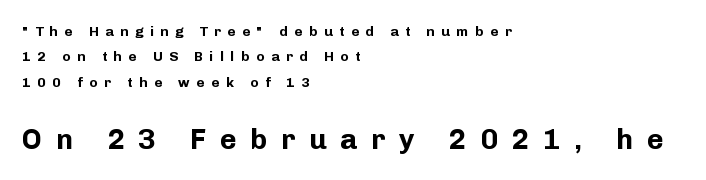
Think of a printed novel: that variable character pitch is what you see here. The letters stand upright; this is a roman face. Note: no serifs on the glyphs. Underline: absent. How heavy is the stroke? Heavy — this is a bold. The block sitting lower on the canvas is the one with enlarged characters.
